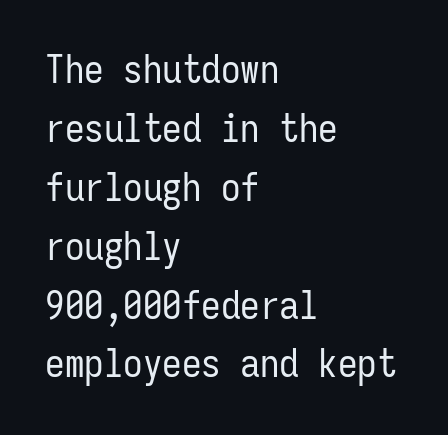
{"serif": "no", "italic": "no", "bold": "no", "weight": "regular", "width": "condensed", "stroke_contrast": "low", "x_height": "medium", "monospaced": "yes", "underline": "no", "align": "left", "line_spacing": "normal", "line_spacing_ratio": 1.51, "letter_spacing": "normal", "letter_spacing_em": 0.0, "glyph_px": 39}
